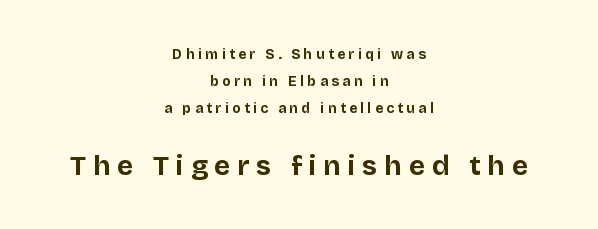
No feet cap the strokes, marking this as sans-serif type. The later block is typeset at a bigger size than the earlier block. The letters stand straight up with perfectly vertical stems. This sample has the flowing, uneven cadence of proportional lettering. The rendering inserts visible extra space after every character.
